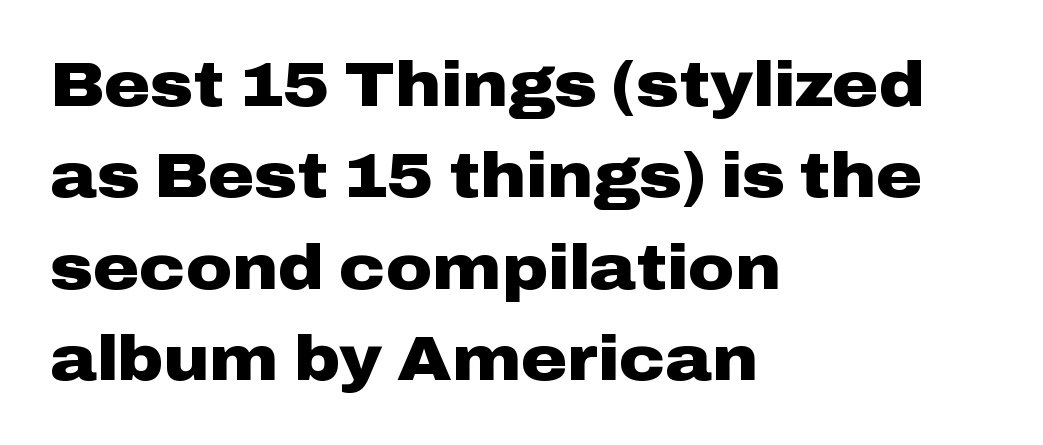
Q: Is the text bold? A: Yes.
Q: Is the text italic (slanted)? A: No, it is upright.
Q: Is the typeface a serif or a sans-serif typeface? A: Sans-serif.
Q: Is the text underlined? A: No.
Q: How is the paragraph aligned? A: Left-aligned.
Q: Is the spacing between letters normal or unusually wide? A: Normal.
Q: Is the spacing between lines tight, normal or loose? A: Normal.
Q: Width (condensed, normal, or wide)? A: Wide.
Q: Stroke contrast? A: Low.
Q: x-height? A: Medium.
Q: Monospaced? A: No.
